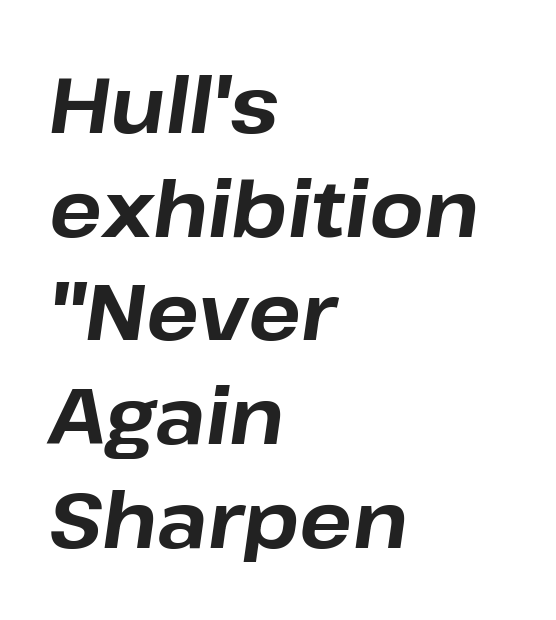
Whoever set this chose a conventional vertical rhythm. Spacing verdict: proportional, widths tailored to each character. Slant detected: the letters are inclined. A bare baseline throughout the passage.
